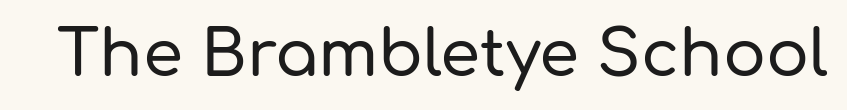
{"serif": "no", "italic": "no", "width": "normal", "stroke_contrast": "low", "x_height": "medium", "monospaced": "no", "underline": "no", "letter_spacing": "normal", "letter_spacing_em": 0.0, "glyph_px": 64}
